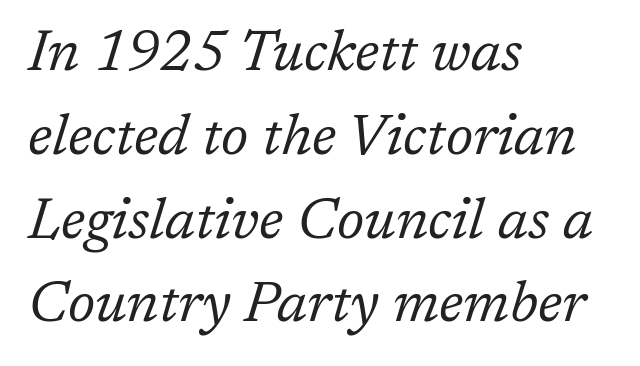
The image shows 57 px regular-weight serif type, italic (leaning right); set left-aligned, normal line spacing (1.47x), normal letter spacing, not underlined; low stroke contrast and a medium x-height.
